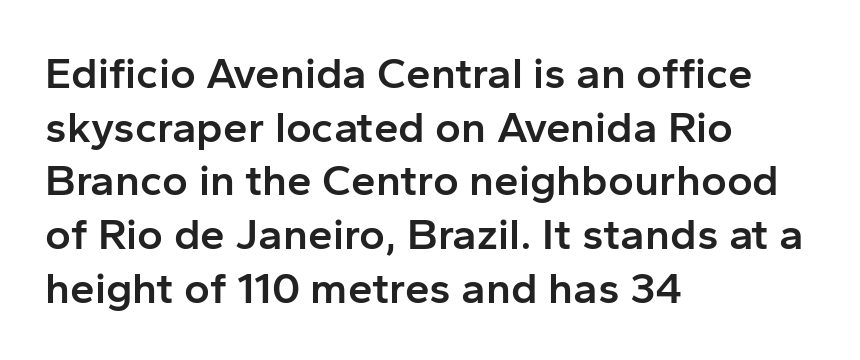
{"serif": "no", "italic": "no", "bold": "semi", "weight": "semibold", "width": "normal", "stroke_contrast": "low", "x_height": "medium", "monospaced": "no", "underline": "no", "align": "left", "line_spacing_ratio": 1.22, "letter_spacing": "normal", "letter_spacing_em": 0.0, "glyph_px": 44}
